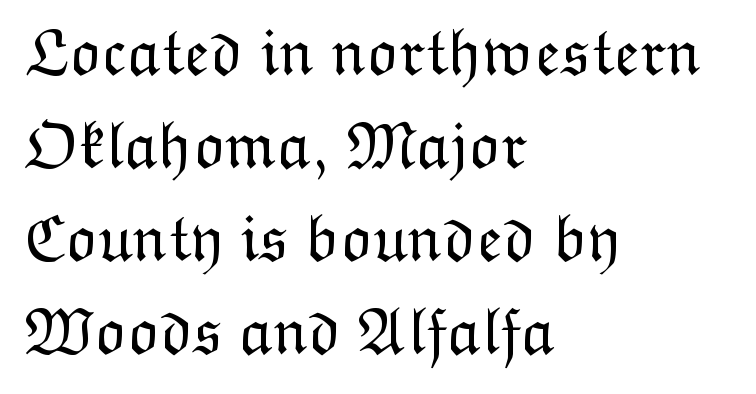
Style check: upright. This rendering leaves character spacing at its baseline value. The ragged edge is on the right, which tells us the setting is flush left. The letters advance in unequal steps, a hallmark of proportional type. The baseline area is clear.
